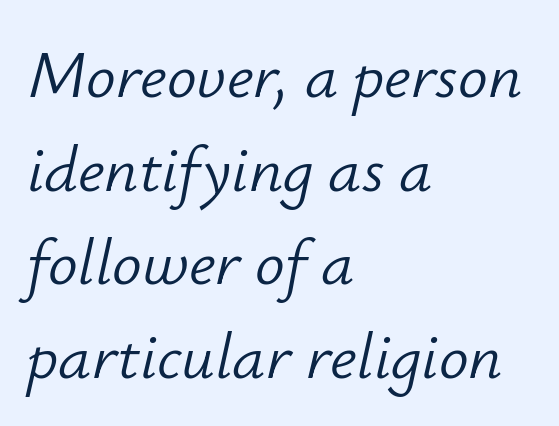
Characters follow at the spacing the type designer built in. Descenders hang freely into open space. You can tell it's italic because the verticals aren't actually vertical. Nothing heavy about these letters — not bold at all. This rendering uses left alignment, leaving the right contour irregular. This sample has the flowing, uneven cadence of proportional lettering.
